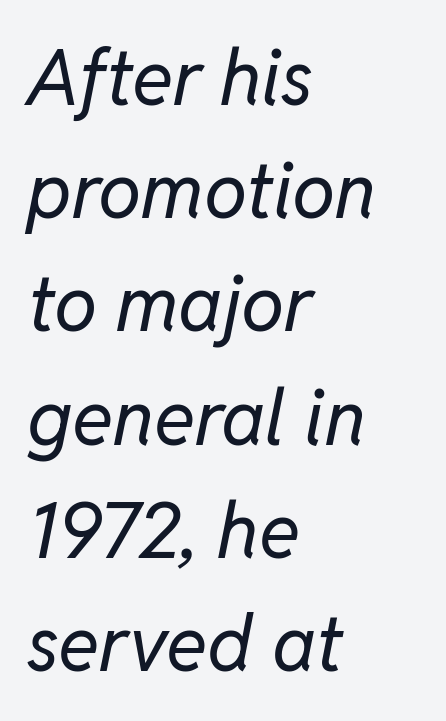
Nobody drew a line under any word here. Heaviness? Minimal to ordinary, like unemphasized prose. You could call the tracking neutral — neither tight nor loose. The rag falls on the right side of this text block. Leading: standard.
